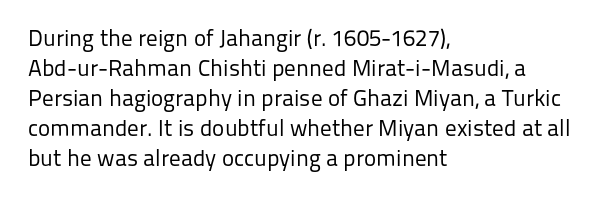
Q: Is the text bold? A: No.
Q: Is the text italic (slanted)? A: No, it is upright.
Q: Is the text underlined? A: No.
Q: How is the paragraph aligned? A: Left-aligned.
Q: Is the spacing between letters normal or unusually wide? A: Normal.
Q: Is the spacing between lines tight, normal or loose? A: Normal.
